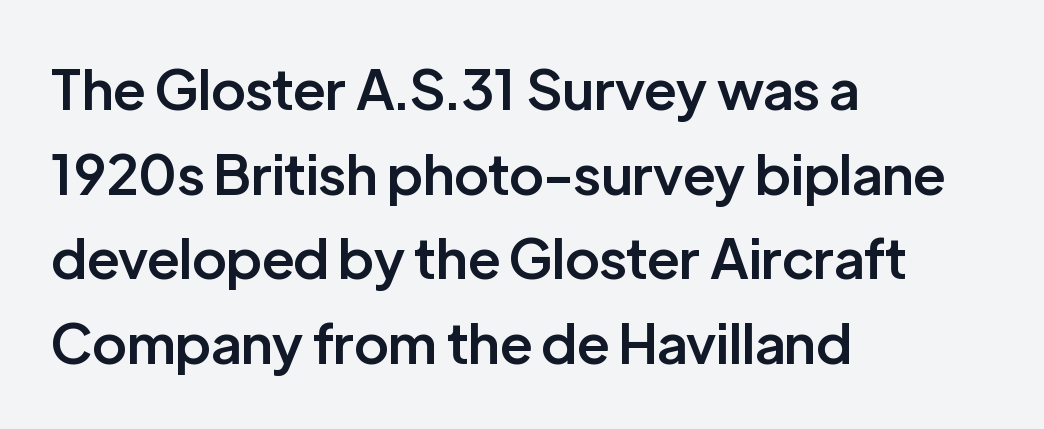
The image shows 55 px semibold sans-serif type, upright; set left-aligned, normal line spacing (1.54x), normal letter spacing, not underlined; low stroke contrast and a medium x-height.
